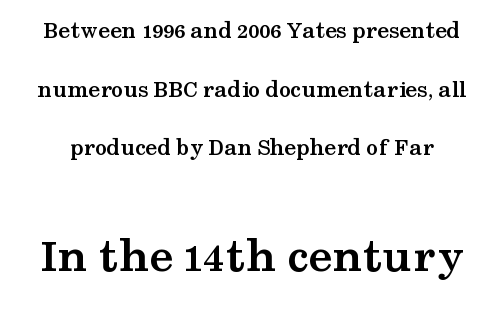
The image shows 49 px semibold, wide serif type, upright; set loose line spacing (2.44x), normal letter spacing, not underlined; the second (bottom) block is 2.04x larger; medium stroke contrast and a medium x-height.
